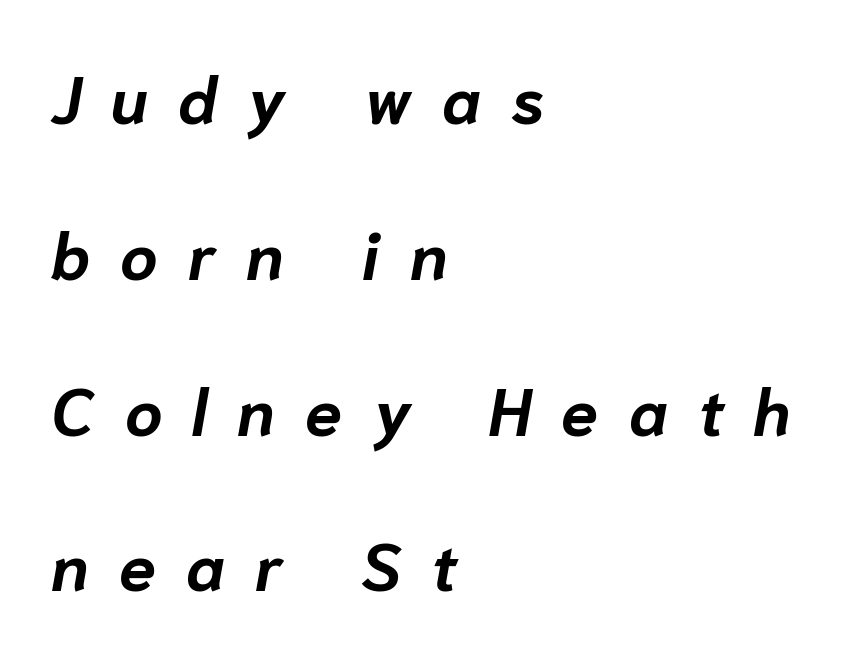
The image shows 66 px bold type, italic (leaning right); set left-aligned, loose line spacing (2.36x), unusually wide letter spacing (+0.46 em), not underlined; low stroke contrast and a medium x-height.
